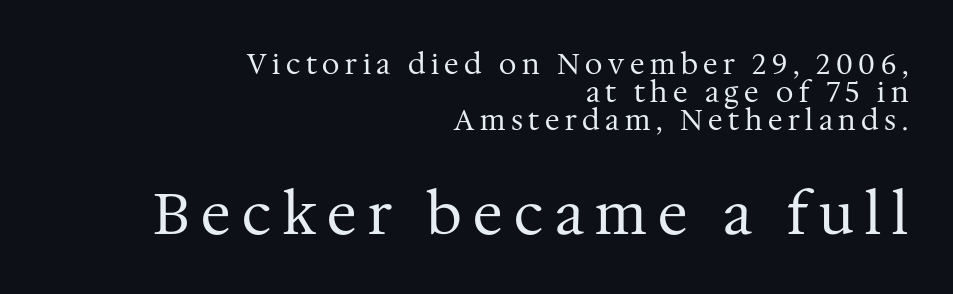
Q: Is the text bold? A: No.
Q: Is the text italic (slanted)? A: No, it is upright.
Q: Is the typeface a serif or a sans-serif typeface? A: Serif.
Q: Is the text underlined? A: No.
Q: How is the paragraph aligned? A: Right-aligned.
Q: Is the spacing between letters normal or unusually wide? A: Unusually wide.
Q: Is the spacing between lines tight, normal or loose? A: Tight.
Q: Which block of text is set in a larger size, the first (top) or the second (bottom)? A: The second (bottom) one.
Q: Width (condensed, normal, or wide)? A: Normal.
Q: Stroke contrast? A: Medium.
Q: x-height? A: Medium.
Q: Monospaced? A: No.
